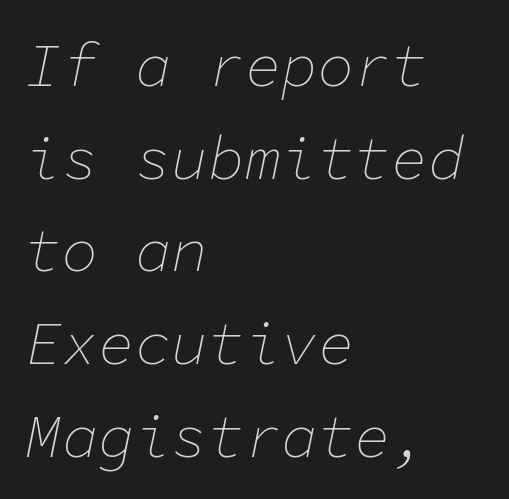
Quick note: interline space is typical. Quick note: italic. Here the designer chose a console-style face with uniform glyph widths. Counters stay open thanks to moderate or lighter strokes. Students, note that the glyphs here touch the page at normal intervals. The compositor pushed each line to the left boundary.
